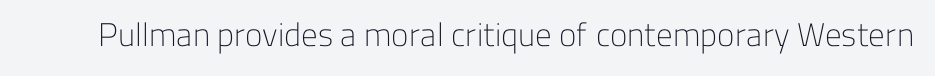
{"serif": "no", "italic": "no", "bold": "no", "weight": "light", "width": "normal", "stroke_contrast": "low", "x_height": "medium", "monospaced": "no", "underline": "no", "letter_spacing": "normal", "letter_spacing_em": 0.0, "glyph_px": 33}
